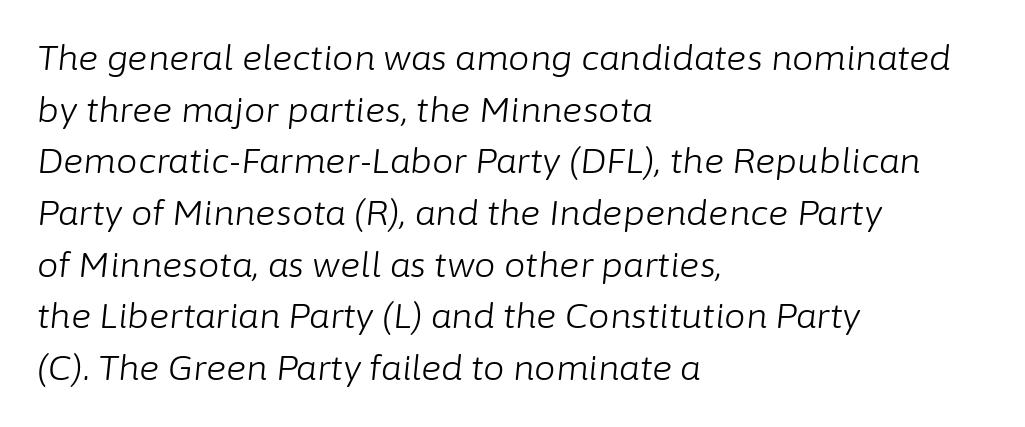
Q: Is the text bold? A: No.
Q: Is the text italic (slanted)? A: Yes, it leans right by about 6 degrees.
Q: Is the text underlined? A: No.
Q: How is the paragraph aligned? A: Left-aligned.
Q: Is the spacing between letters normal or unusually wide? A: Normal.
Q: Is the spacing between lines tight, normal or loose? A: Normal.
Q: Width (condensed, normal, or wide)? A: Normal.
Q: Stroke contrast? A: Low.
Q: x-height? A: Medium.
Q: Monospaced? A: No.
